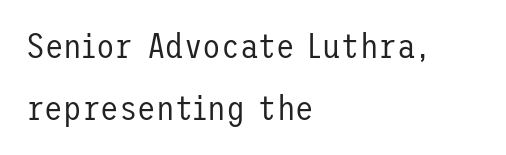
{"serif": "no", "italic": "no", "bold": "no", "weight": "regular", "width": "normal", "stroke_contrast": "low", "x_height": "medium", "underline": "no", "align": "left", "line_spacing_ratio": 1.83, "letter_spacing": "normal", "letter_spacing_em": 0.0, "glyph_px": 34}
